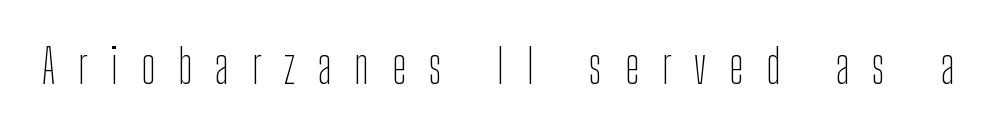
The face used here is a sans, in the tradition of grotesques and geometrics. Nope, not italic — everything's standing straight. The characters are drawn with everyday or finer stroke widths. Do the characters align in a grid? No, the font is proportional.
